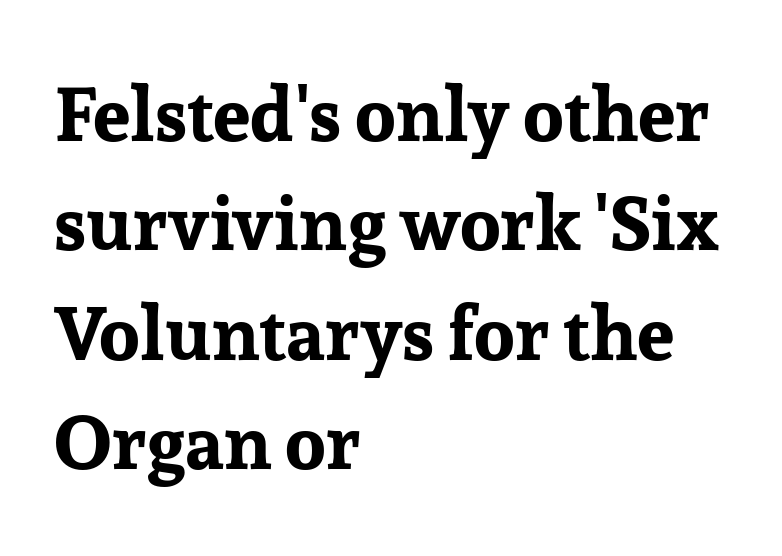
The image shows 75 px bold serif type, upright; set left-aligned, normal line spacing (1.46x), normal letter spacing, not underlined; low stroke contrast and a medium x-height.
